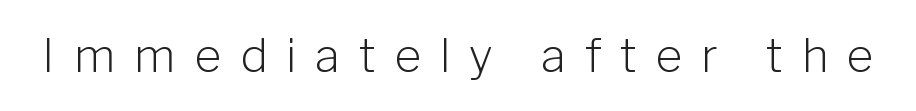
Q: Is the text bold? A: No.
Q: Is the text italic (slanted)? A: No, it is upright.
Q: Is the typeface a serif or a sans-serif typeface? A: Sans-serif.
Q: Is the text underlined? A: No.
Q: Is the spacing between letters normal or unusually wide? A: Unusually wide.
Q: Width (condensed, normal, or wide)? A: Normal.
Q: Stroke contrast? A: Low.
Q: x-height? A: Medium.
Q: Monospaced? A: No.
